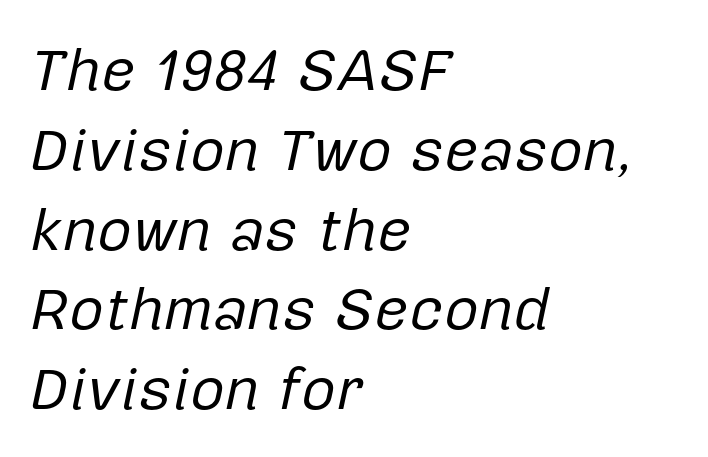
{"italic": "yes", "lean": "right", "slant_degrees": 12, "bold": "no", "weight": "regular", "width": "normal", "stroke_contrast": "low", "x_height": "medium", "monospaced": "no", "underline": "no", "align": "left", "line_spacing": "normal", "line_spacing_ratio": 1.33, "letter_spacing": "normal", "letter_spacing_em": 0.0, "glyph_px": 60}
